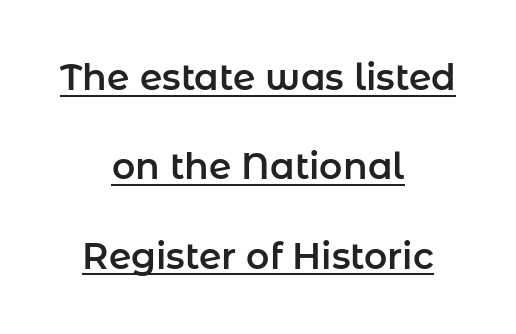
{"serif": "no", "italic": "no", "width": "normal", "stroke_contrast": "low", "x_height": "medium", "monospaced": "no", "underline": "yes", "align": "center", "line_spacing": "loose", "line_spacing_ratio": 2.48, "letter_spacing": "normal", "letter_spacing_em": 0.0, "glyph_px": 36}
